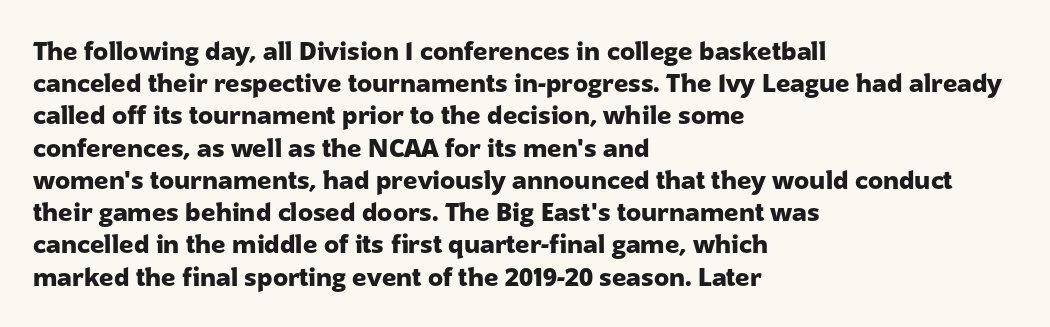
The image shows 25 px bold type, upright; set left-aligned, normal line spacing (1.29x), normal letter spacing, not underlined.
